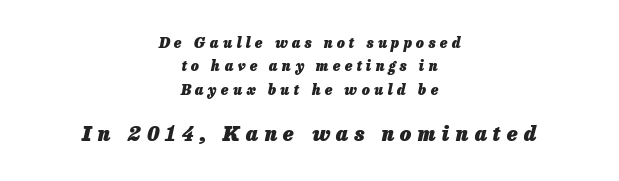
In CSS terms this would be text-align: center. Letter spacing: wide. Typesetter's note: full bold, strokes at maximum text heaviness. The leading is moderate, giving the passage an even texture.
